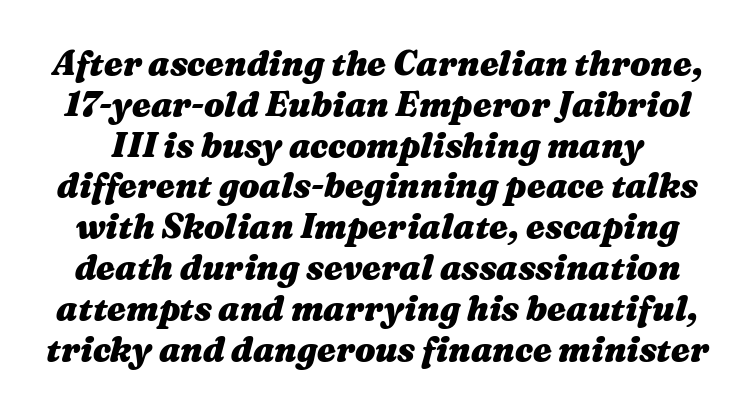
The image shows 34 px heavy, wide type, italic (leaning right); set line spacing 1.2x, normal letter spacing, not underlined; medium stroke contrast and a medium x-height.
